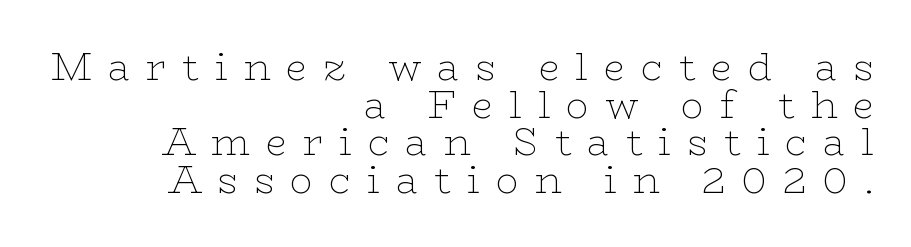
Q: Is the text bold? A: No.
Q: Is the text italic (slanted)? A: No, it is upright.
Q: Is the typeface a serif or a sans-serif typeface? A: Serif.
Q: Is the text underlined? A: No.
Q: How is the paragraph aligned? A: Right-aligned.
Q: Is the spacing between letters normal or unusually wide? A: Unusually wide.
Q: Is the spacing between lines tight, normal or loose? A: Tight.
Q: Width (condensed, normal, or wide)? A: Wide.
Q: Stroke contrast? A: Low.
Q: x-height? A: Medium.
Q: Monospaced? A: No.
